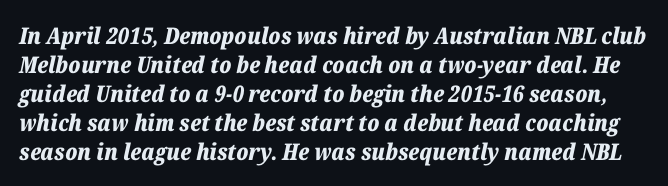
Q: Is the text bold? A: Yes.
Q: Is the text italic (slanted)? A: Yes, it leans right by about 12 degrees.
Q: Is the text underlined? A: No.
Q: Is the spacing between letters normal or unusually wide? A: Normal.
Q: Is the spacing between lines tight, normal or loose? A: Normal.
